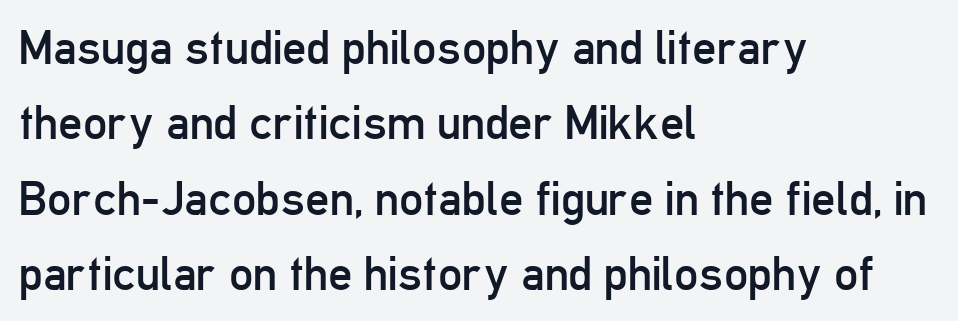
Beneath every word, the page is bare. Vertically, the passage feels balanced, rows spaced as you'd expect. This sample has the flowing, uneven cadence of proportional lettering. The passage shown is typeset with a sans-serif family. Inter-character spacing is left at the font's built-in metrics. Left-aligned paragraph, ragged on the right.
